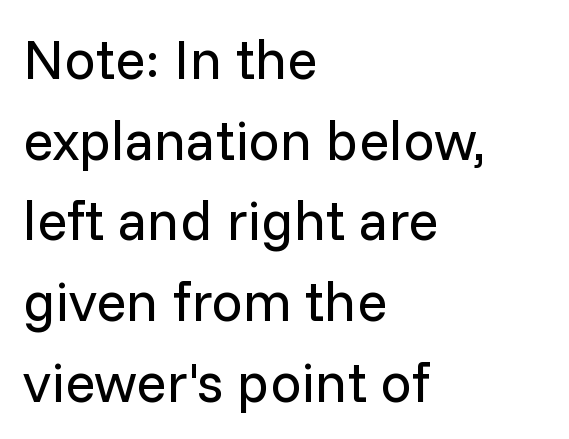
{"serif": "no", "italic": "no", "bold": "no", "weight": "regular", "width": "normal", "stroke_contrast": "low", "x_height": "medium", "monospaced": "no", "underline": "no", "align": "left", "line_spacing": "normal", "line_spacing_ratio": 1.44, "letter_spacing": "normal", "letter_spacing_em": 0.0, "glyph_px": 56}
